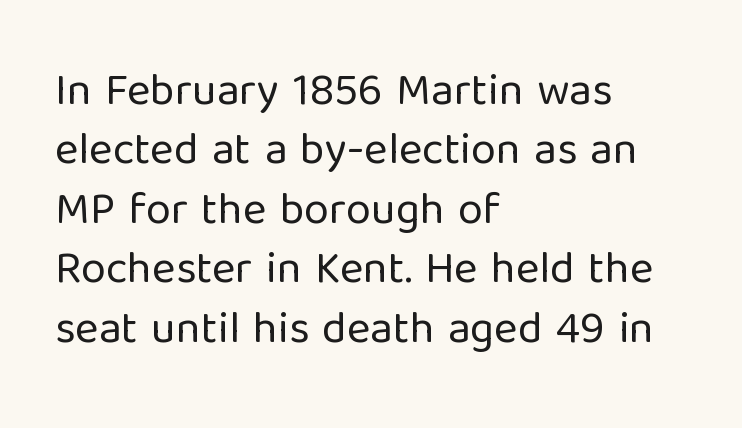
The image shows 45 px regular-weight sans-serif type, upright; set left-aligned, normal line spacing (1.32x), normal letter spacing, not underlined; low stroke contrast and a medium x-height.
